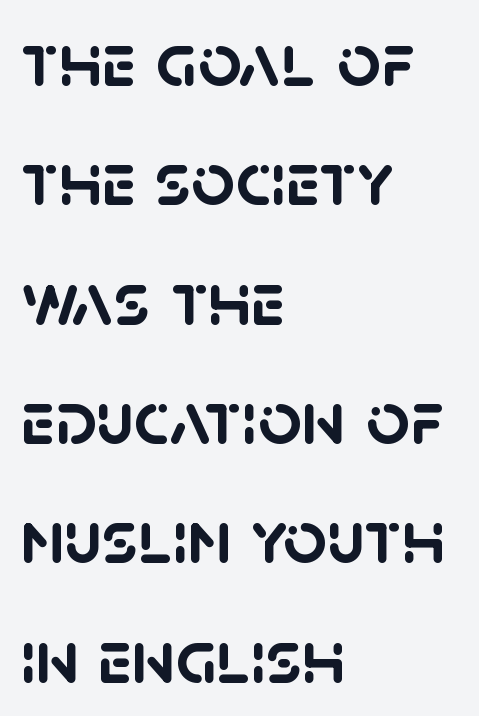
The rendering uses a moderate line-height, typical for paragraphs. These lines are rendered in a variable-pitch font. Typesetter's note: full bold, strokes at maximum text heaviness. Type style note: lacks serifs.
